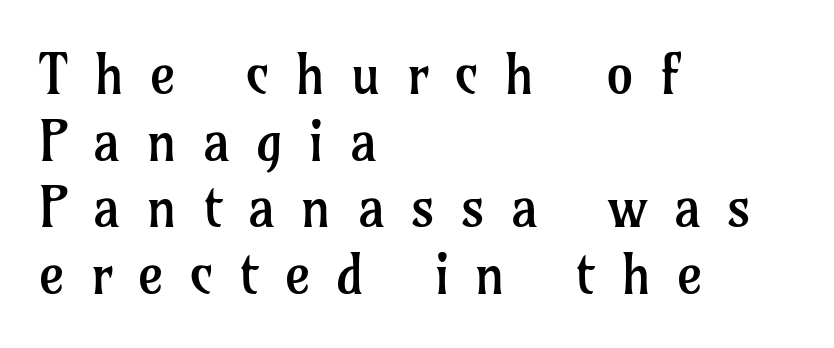
The image shows 55 px regular-weight serif type, upright; set left-aligned, line spacing 1.21x, unusually wide letter spacing (+0.47 em), not underlined; low stroke contrast and a medium x-height.
